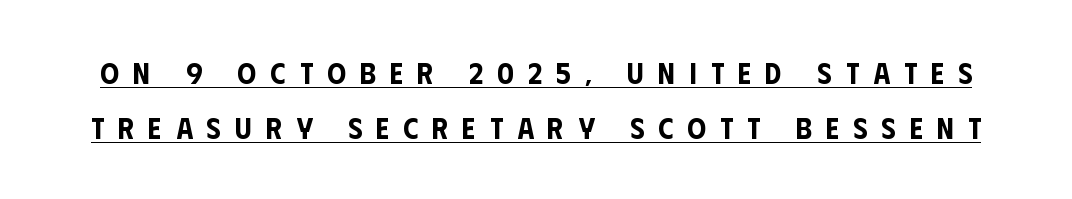
{"serif": "no", "italic": "no", "width": "condensed", "stroke_contrast": "low", "x_height": "large", "monospaced": "no", "underline": "yes", "line_spacing_ratio": 1.84, "letter_spacing": "wide", "letter_spacing_em": 0.47, "glyph_px": 30}
